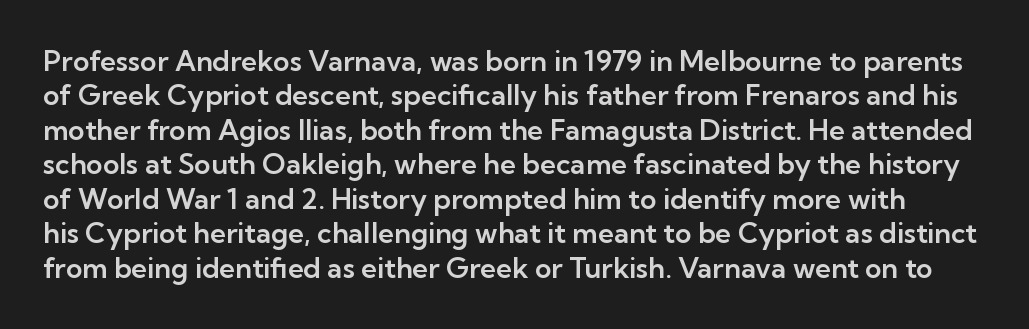
Q: Is the text italic (slanted)? A: No, it is upright.
Q: Is the typeface a serif or a sans-serif typeface? A: Sans-serif.
Q: Is the text underlined? A: No.
Q: Is the spacing between letters normal or unusually wide? A: Normal.
Q: Width (condensed, normal, or wide)? A: Normal.
Q: Stroke contrast? A: Low.
Q: x-height? A: Medium.
Q: Monospaced? A: No.
